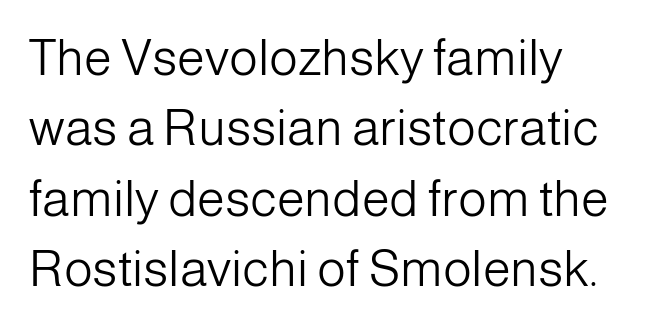
{"serif": "no", "italic": "no", "bold": "no", "weight": "light", "width": "normal", "stroke_contrast": "low", "x_height": "medium", "monospaced": "no", "underline": "no", "align": "left", "line_spacing": "normal", "line_spacing_ratio": 1.41, "letter_spacing": "normal", "letter_spacing_em": 0.0, "glyph_px": 50}
